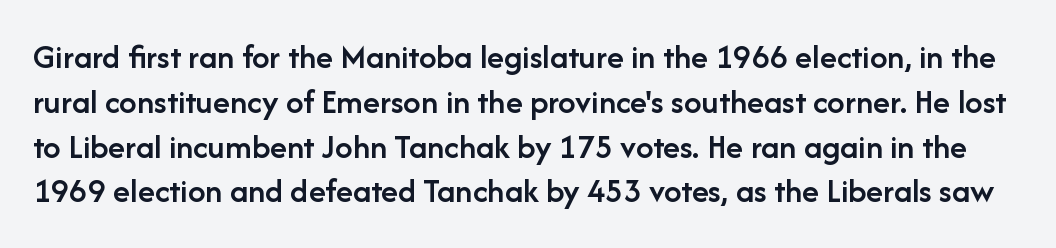
The image shows 35 px semibold sans-serif type, upright; set normal line spacing (1.28x), normal letter spacing, not underlined; low stroke contrast and a medium x-height.
